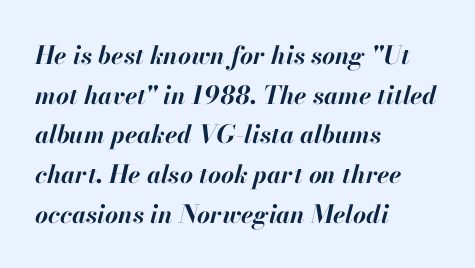
The image shows 25 px bold type, italic (leaning right); set left-aligned, normal line spacing (1.59x), normal letter spacing, not underlined.
